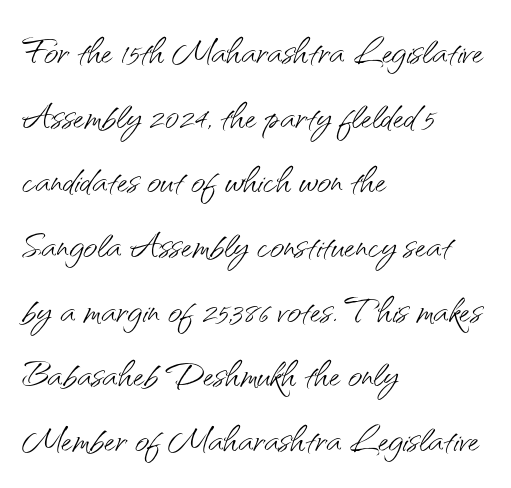
{"serif": "no", "bold": "no", "weight": "light", "width": "normal", "stroke_contrast": "medium", "x_height": "small", "monospaced": "no", "underline": "no", "align": "left", "line_spacing": "normal", "line_spacing_ratio": 1.32, "letter_spacing": "normal", "letter_spacing_em": 0.0, "glyph_px": 49}
